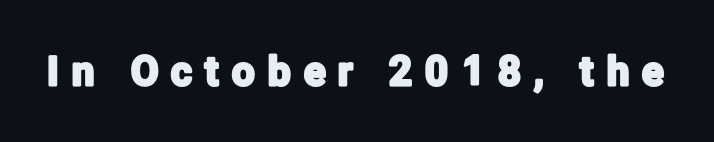
The image shows 40 px condensed sans-serif type, upright; set unusually wide letter spacing (+0.33 em), not underlined; low stroke contrast and a medium x-height.
